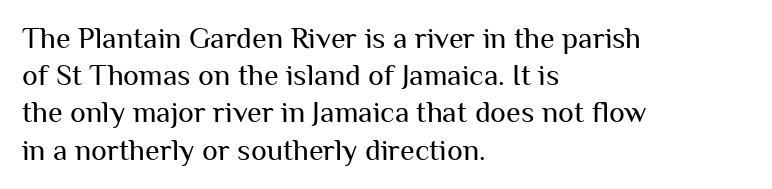
The image shows 30 px regular-weight sans-serif type, upright; set left-aligned, line spacing 1.24x, normal letter spacing, not underlined; medium stroke contrast and a medium x-height.
